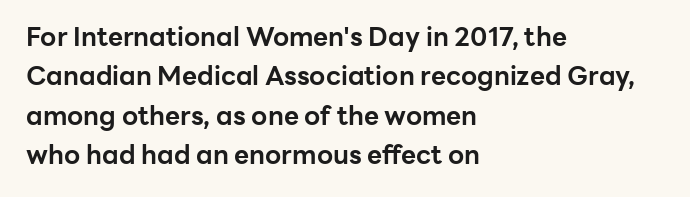
Q: Is the text bold? A: Yes.
Q: Is the text italic (slanted)? A: No, it is upright.
Q: Is the text underlined? A: No.
Q: How is the paragraph aligned? A: Left-aligned.
Q: Is the spacing between letters normal or unusually wide? A: Normal.
Q: Is the spacing between lines tight, normal or loose? A: Normal.
